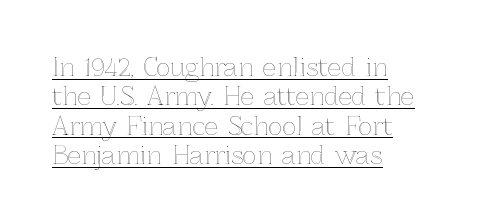
{"italic": "no", "underline": "yes", "align": "left", "line_spacing_ratio": 1.22, "letter_spacing": "normal", "letter_spacing_em": 0.0, "glyph_px": 24}
